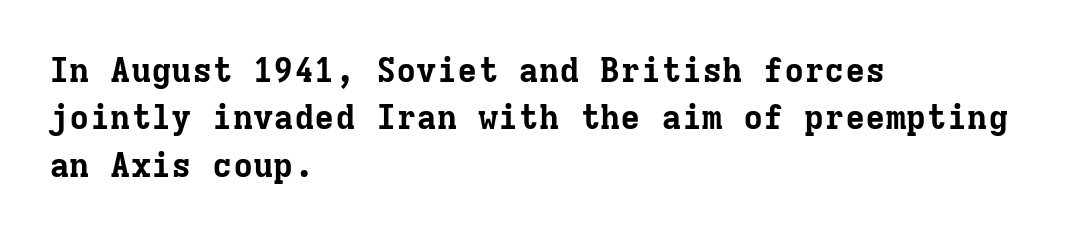
Look at the tracking — it's just the regular setting, nothing added. You could count columns in this text — the font is strictly monospaced. A typesetter would label this face a serif. Heft: maximum for text — a bold. Where is the straight margin? On the left. This rendering features lettering with no underline.
